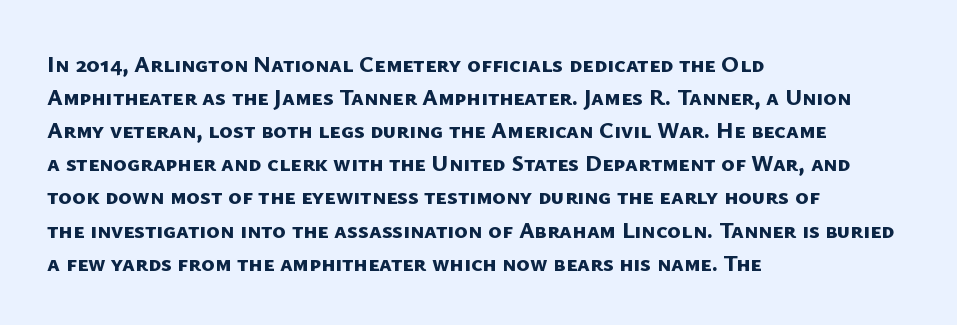
Bold? Absolutely — the strokes are thick and heavy. Descenders are the only things crossing below the line. The rows are spaced the way most documents space them. You could call the tracking neutral — neither tight nor loose.
